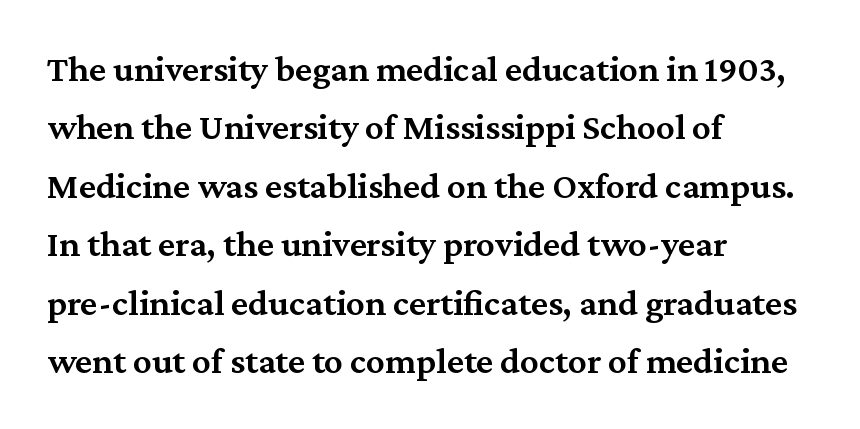
Q: Is the text bold? A: Semi-bold.
Q: Is the text italic (slanted)? A: No, it is upright.
Q: Is the typeface a serif or a sans-serif typeface? A: Serif.
Q: Is the text underlined? A: No.
Q: How is the paragraph aligned? A: Left-aligned.
Q: Is the spacing between letters normal or unusually wide? A: Normal.
Q: Is the spacing between lines tight, normal or loose? A: Normal.
Q: Width (condensed, normal, or wide)? A: Normal.
Q: Stroke contrast? A: Medium.
Q: x-height? A: Medium.
Q: Monospaced? A: No.
